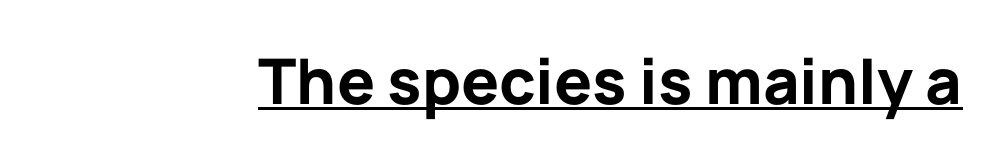
{"serif": "no", "italic": "no", "bold": "yes", "weight": "bold", "width": "normal", "stroke_contrast": "low", "x_height": "medium", "monospaced": "no", "underline": "yes", "letter_spacing": "normal", "letter_spacing_em": 0.0, "glyph_px": 63}
